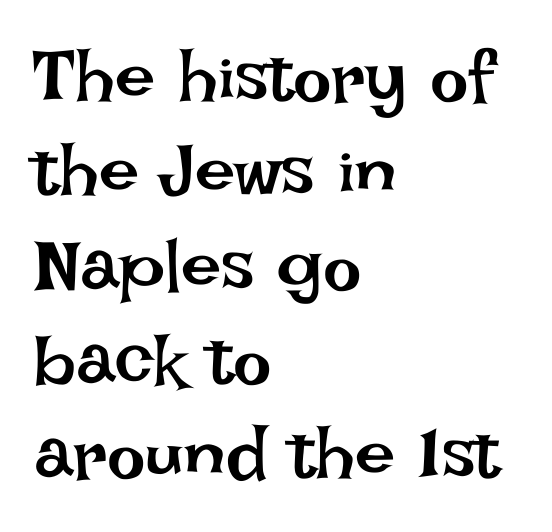
Q: Is the text bold? A: No.
Q: Is the text italic (slanted)? A: No, it is upright.
Q: Is the text underlined? A: No.
Q: How is the paragraph aligned? A: Left-aligned.
Q: Is the spacing between letters normal or unusually wide? A: Normal.
Q: Is the spacing between lines tight, normal or loose? A: Normal.
Q: Width (condensed, normal, or wide)? A: Normal.
Q: Stroke contrast? A: Low.
Q: x-height? A: Large.
Q: Monospaced? A: No.
